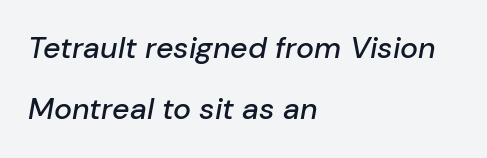
Q: Is the text italic (slanted)? A: Yes, it leans right by about 10 degrees.
Q: Is the text underlined? A: No.
Q: How is the paragraph aligned? A: Left-aligned.
Q: Is the spacing between letters normal or unusually wide? A: Normal.
Q: Is the spacing between lines tight, normal or loose? A: Loose.
Q: Width (condensed, normal, or wide)? A: Normal.
Q: Stroke contrast? A: Low.
Q: x-height? A: Medium.
Q: Monospaced? A: No.
